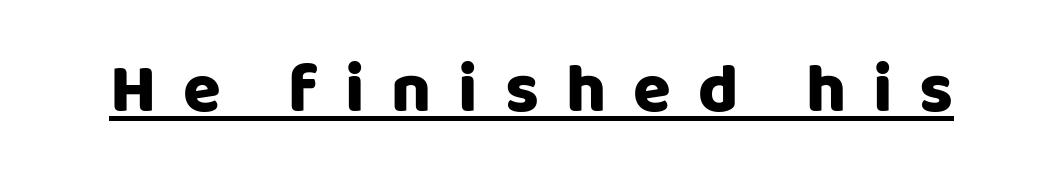
Every word sits above its own underline. Varying glyph widths throughout — classic text-font behaviour. The rendering inserts visible extra space after every character. You can tell from the bare stems that sans-serif type was used.
